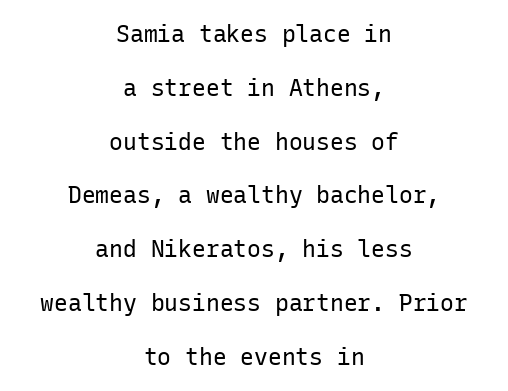
Q: Is the text bold? A: No.
Q: Is the text italic (slanted)? A: No, it is upright.
Q: Is the text underlined? A: No.
Q: How is the paragraph aligned? A: Centered.
Q: Is the spacing between letters normal or unusually wide? A: Normal.
Q: Is the spacing between lines tight, normal or loose? A: Loose.
